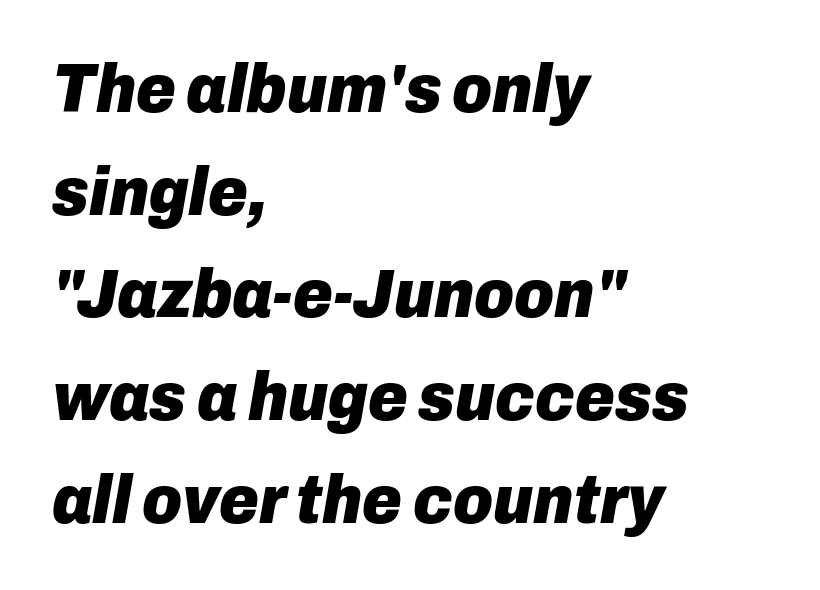
Students, this is bold: see how much ink each stroke carries. Style check: oblique. This sample has the flowing, uneven cadence of proportional lettering. Between one letter and the next there's only the usual sliver of space. The glyphs are unaccompanied by any horizontal stroke below them.
